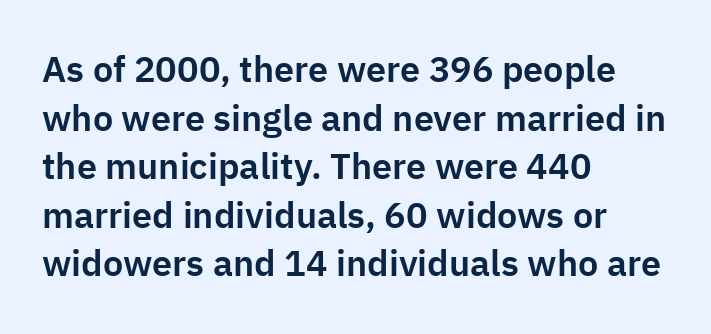
The image shows 36 px sans-serif type, upright; set left-aligned, normal line spacing (1.35x), normal letter spacing, not underlined; low stroke contrast and a medium x-height.
